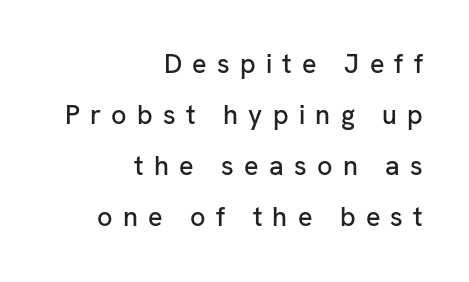
The image shows 27 px text type, upright; set right-aligned, line spacing 1.89x, unusually wide letter spacing (+0.38 em), not underlined.
